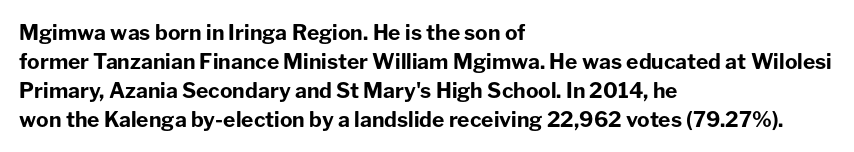
The image shows 21 px bold type, upright; set left-aligned, normal line spacing (1.38x), normal letter spacing, not underlined.
